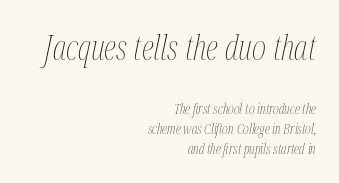
Q: Is the text bold? A: No.
Q: Is the text italic (slanted)? A: Yes, it leans right by about 12 degrees.
Q: Is the text underlined? A: No.
Q: How is the paragraph aligned? A: Right-aligned.
Q: Is the spacing between letters normal or unusually wide? A: Normal.
Q: Is the spacing between lines tight, normal or loose? A: Normal.
Q: Which block of text is set in a larger size, the first (top) or the second (bottom)? A: The first (top) one.
Q: Width (condensed, normal, or wide)? A: Condensed.
Q: Stroke contrast? A: Medium.
Q: x-height? A: Medium.
Q: Monospaced? A: No.
